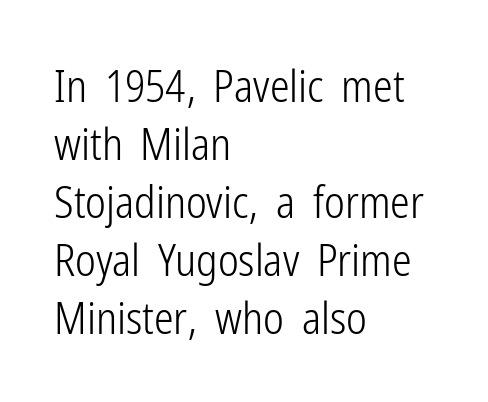
Q: Is the text bold? A: No.
Q: Is the text italic (slanted)? A: No, it is upright.
Q: Is the typeface a serif or a sans-serif typeface? A: Sans-serif.
Q: Is the text underlined? A: No.
Q: How is the paragraph aligned? A: Left-aligned.
Q: Is the spacing between letters normal or unusually wide? A: Normal.
Q: Is the spacing between lines tight, normal or loose? A: Normal.
Q: Width (condensed, normal, or wide)? A: Condensed.
Q: Stroke contrast? A: Low.
Q: x-height? A: Medium.
Q: Monospaced? A: No.
